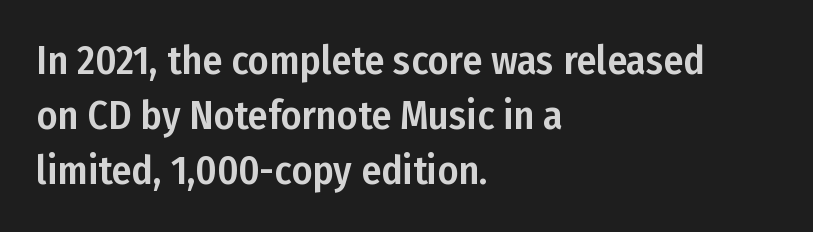
Q: Is the text italic (slanted)? A: No, it is upright.
Q: Is the typeface a serif or a sans-serif typeface? A: Sans-serif.
Q: Is the text underlined? A: No.
Q: How is the paragraph aligned? A: Left-aligned.
Q: Is the spacing between letters normal or unusually wide? A: Normal.
Q: Is the spacing between lines tight, normal or loose? A: Normal.
Q: Width (condensed, normal, or wide)? A: Condensed.
Q: Stroke contrast? A: Low.
Q: x-height? A: Medium.
Q: Monospaced? A: No.
